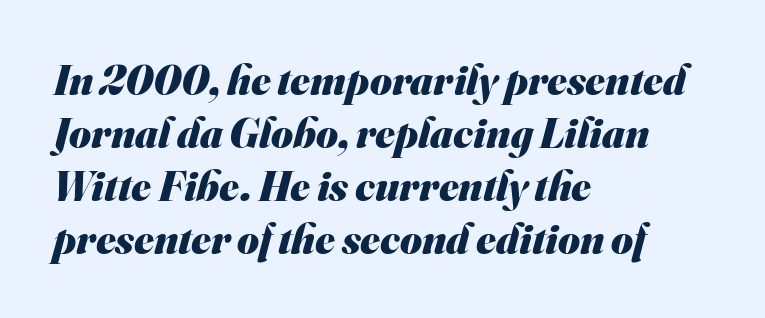
The image shows 42 px heavy sans-serif type; set left-aligned, normal line spacing (1.26x), normal letter spacing, not underlined; medium stroke contrast and a small x-height.
